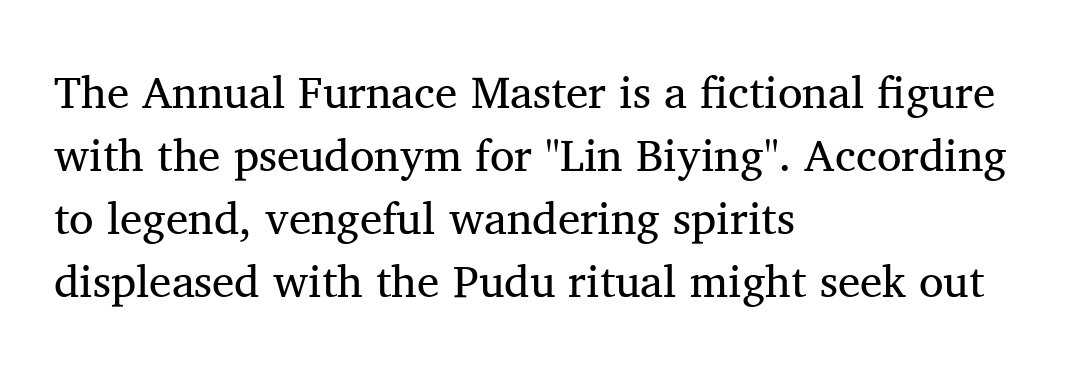
Caption: standard tracking, unaltered. You could not count columns in this text — the font is proportionally spaced. Is the block centered? No — it sits flush against the left margin. Check where the strokes stop: tiny serifs finish them off.
